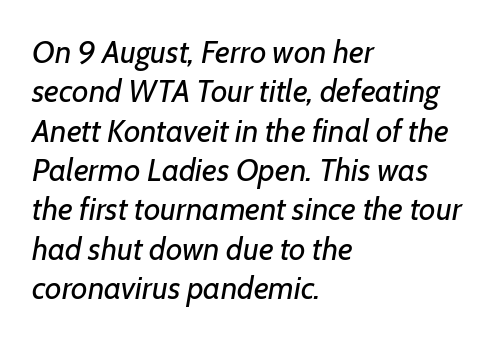
{"italic": "yes", "lean": "right", "slant_degrees": 7, "bold": "no", "weight": "regular", "width": "normal", "stroke_contrast": "low", "x_height": "medium", "monospaced": "no", "underline": "no", "align": "left", "line_spacing_ratio": 1.23, "letter_spacing": "normal", "letter_spacing_em": 0.0, "glyph_px": 32}
